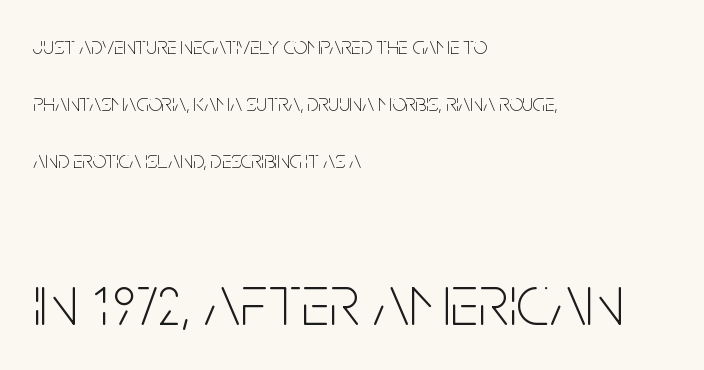
The image shows 73 px thin, condensed sans-serif type, upright; set left-aligned, loose line spacing (2.37x), normal letter spacing, not underlined; the second (bottom) block is 3.04x larger; low stroke contrast and a large x-height.
